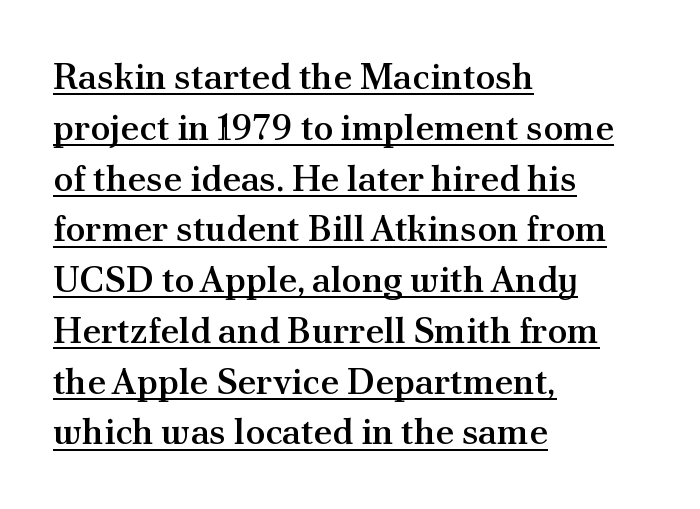
This sample has the flowing, uneven cadence of proportional lettering. Does the copy run flush right? No — it runs flush left. Bold? Not quite — semibold, heavier than regular but stopping short. Here the glyphs are tracked normally, forming tight word shapes. Each line of the rendering has a horizontal stroke beneath the glyphs.
